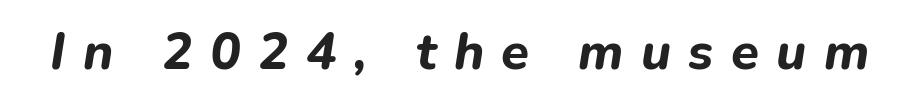
{"italic": "yes", "lean": "right", "slant_degrees": 9, "bold": "yes", "weight": "bold", "width": "normal", "stroke_contrast": "low", "x_height": "medium", "monospaced": "no", "underline": "no", "letter_spacing": "wide", "letter_spacing_em": 0.34, "glyph_px": 51}
